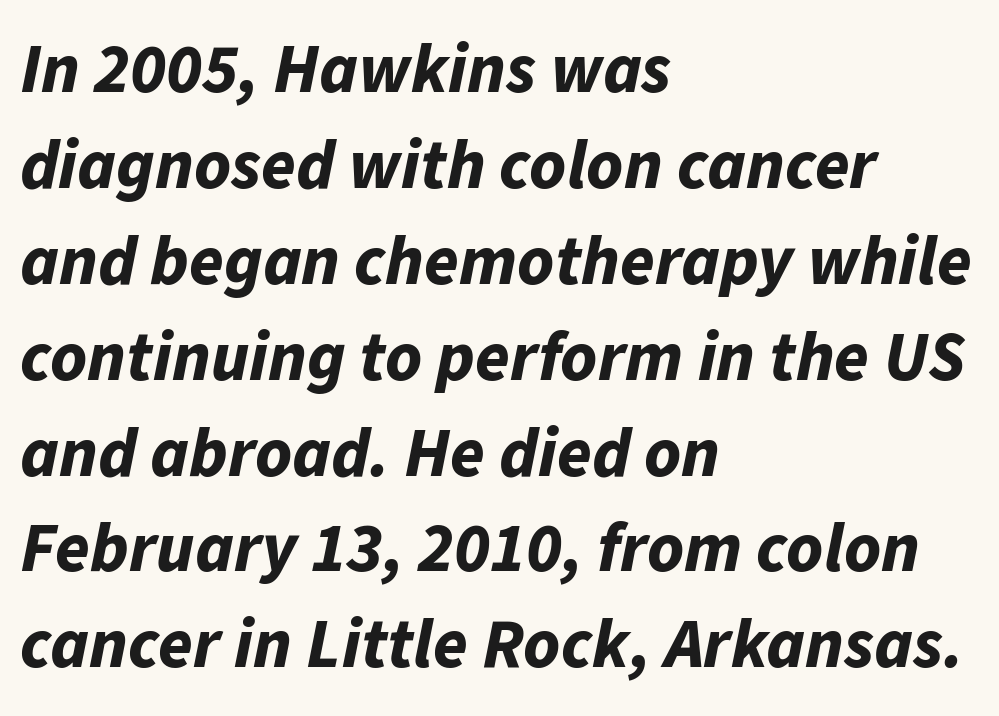
Q: Is the text bold? A: Yes.
Q: Is the text italic (slanted)? A: Yes, it leans right by about 11 degrees.
Q: Is the text underlined? A: No.
Q: How is the paragraph aligned? A: Left-aligned.
Q: Is the spacing between letters normal or unusually wide? A: Normal.
Q: Is the spacing between lines tight, normal or loose? A: Normal.
Q: Width (condensed, normal, or wide)? A: Normal.
Q: Stroke contrast? A: Low.
Q: x-height? A: Medium.
Q: Monospaced? A: No.
